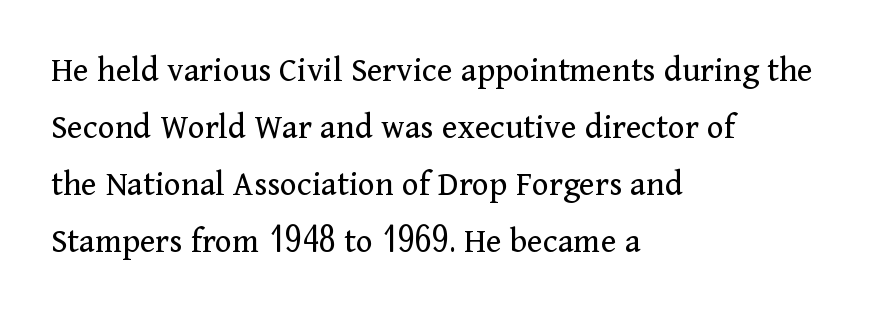
The passage shown is typed in a proportional face where columns would drift. These glyphs show unthickened strokes, regular width or finer. The rag falls on the right side of this text block. The rows are spaced the way most documents space them. Underlining? Definitely not there. This is roman type, the default non-slanted kind.
